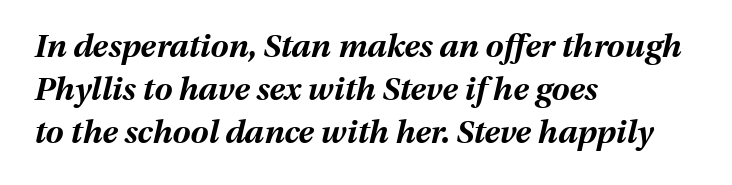
Set as a true bold cut, around the 700 mark. Short note: letters normally spaced. Slant detected: the letters are inclined. Does the copy run flush right? No — it runs flush left.
